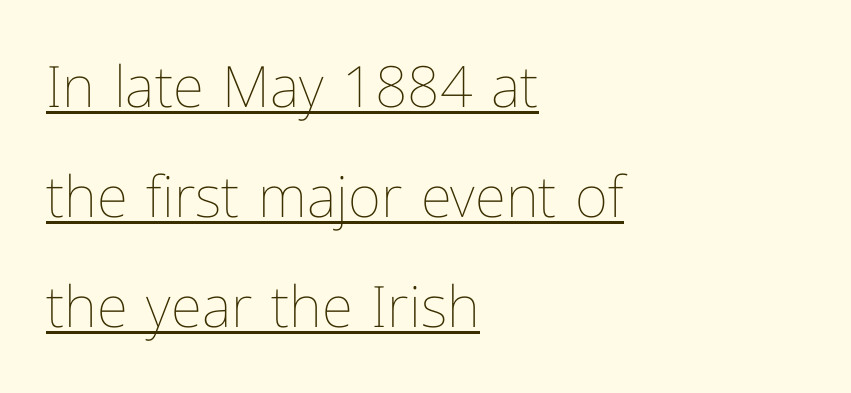
Q: Is the text bold? A: No.
Q: Is the text italic (slanted)? A: No, it is upright.
Q: Is the text underlined? A: Yes.
Q: How is the paragraph aligned? A: Left-aligned.
Q: Is the spacing between letters normal or unusually wide? A: Normal.
Q: Is the spacing between lines tight, normal or loose? A: Loose.
Q: Width (condensed, normal, or wide)? A: Normal.
Q: Stroke contrast? A: Low.
Q: x-height? A: Medium.
Q: Monospaced? A: No.
